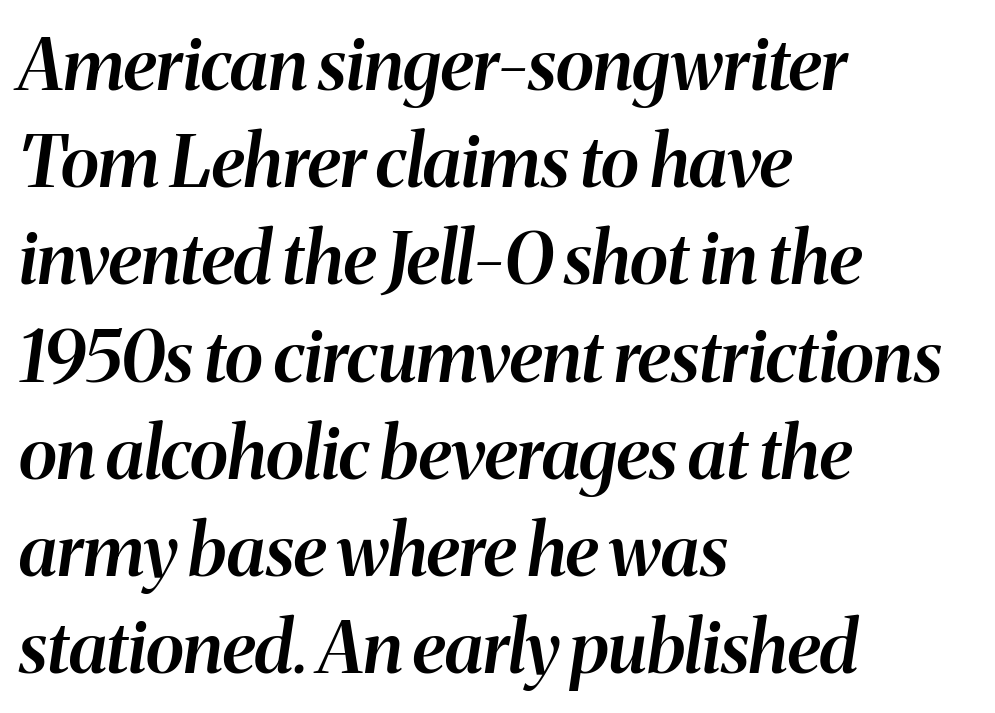
Its strokes are somewhat broadened, the hallmark of semibold type. The text carries the slant typical of an italic or oblique font. Regular leading. Is this a fixed-width face? No — the glyphs have proportional, varying widths.
